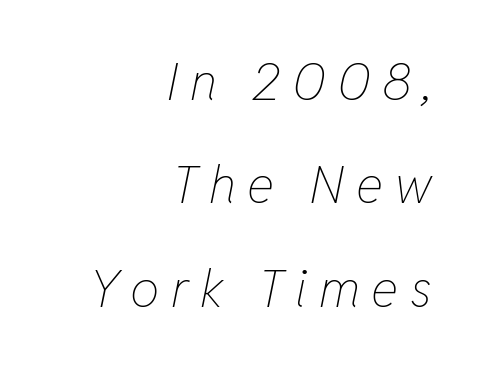
The image shows 52 px thin, condensed type, italic (leaning right); set right-aligned, loose line spacing (1.99x), unusually wide letter spacing (+0.22 em), not underlined; low stroke contrast and a medium x-height.
